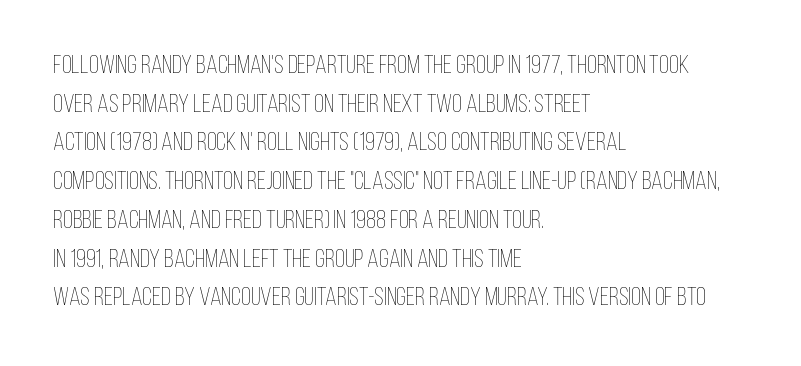
Q: Is the text bold? A: No.
Q: Is the text italic (slanted)? A: No, it is upright.
Q: Is the text underlined? A: No.
Q: How is the paragraph aligned? A: Left-aligned.
Q: Is the spacing between letters normal or unusually wide? A: Normal.
Q: Is the spacing between lines tight, normal or loose? A: Normal.
